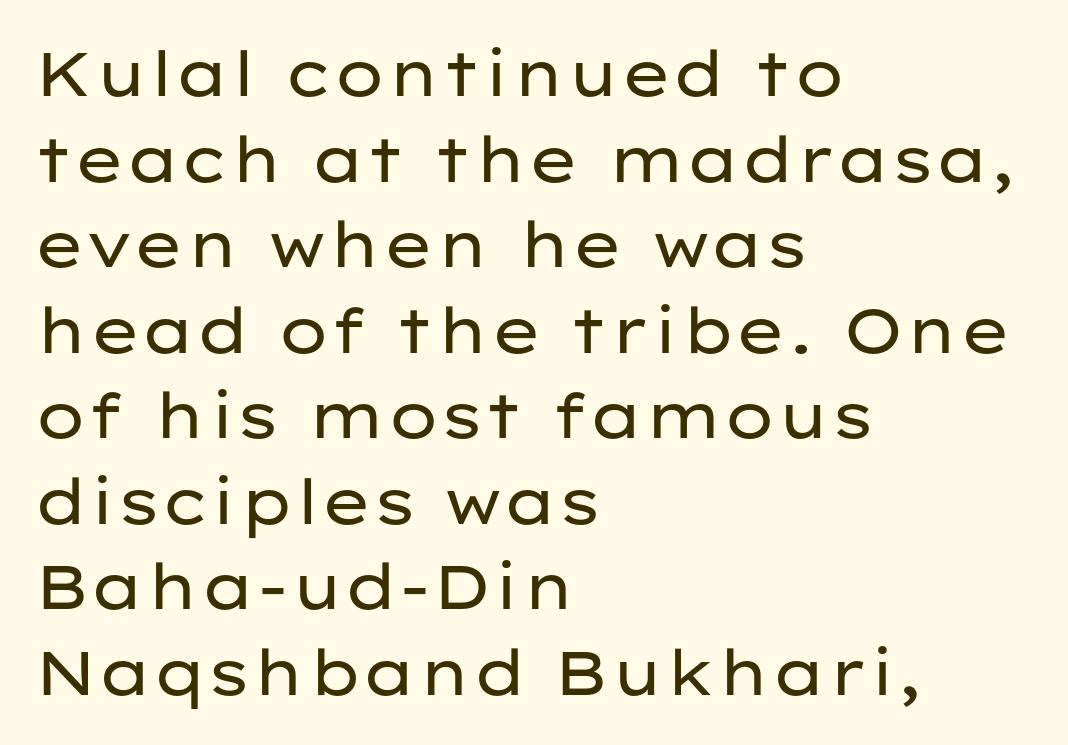
Q: Is the text bold? A: No.
Q: Is the text italic (slanted)? A: No, it is upright.
Q: Is the typeface a serif or a sans-serif typeface? A: Sans-serif.
Q: Is the text underlined? A: No.
Q: How is the paragraph aligned? A: Left-aligned.
Q: Is the spacing between letters normal or unusually wide? A: Normal.
Q: Is the spacing between lines tight, normal or loose? A: Normal.
Q: Width (condensed, normal, or wide)? A: Wide.
Q: Stroke contrast? A: Low.
Q: x-height? A: Medium.
Q: Monospaced? A: No.
